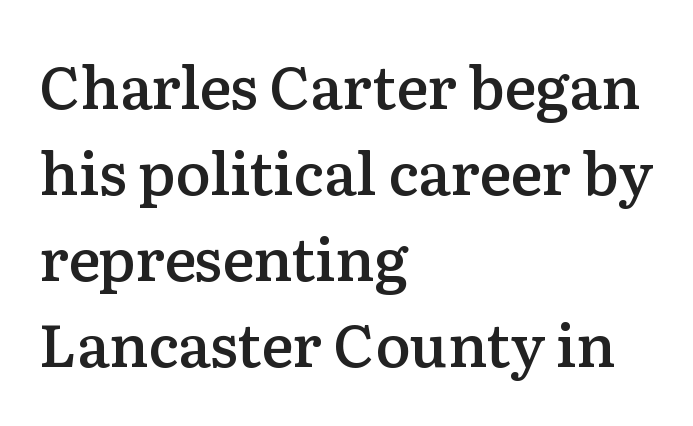
Notice how descenders clear the ascenders below comfortably — that's standard leading. Yep, those are serifs on the letters. This sample has the flowing, uneven cadence of proportional lettering. Is there any slant? The stems are plumb. These lines keep a tight, regular rhythm from letter to letter.
